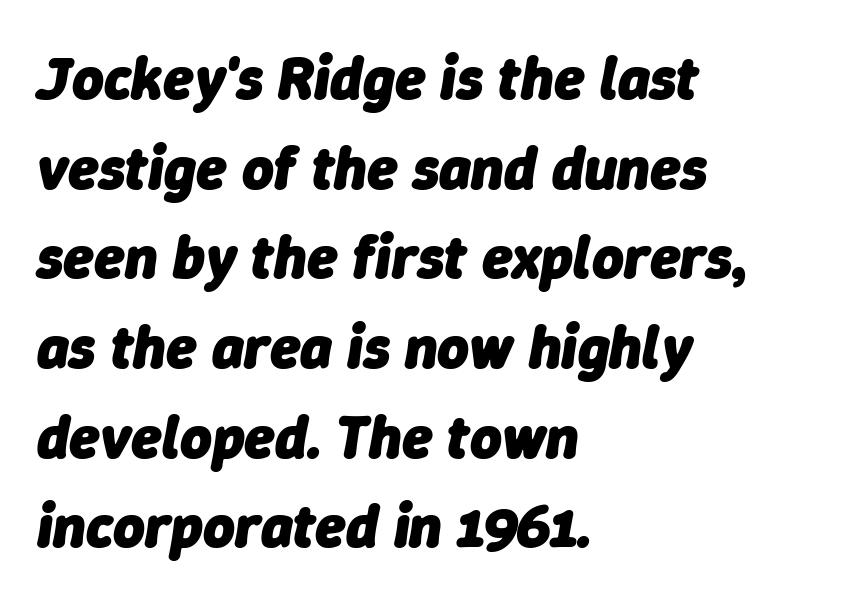
The image shows 61 px heavy type, italic (leaning right); set left-aligned, normal line spacing (1.47x), normal letter spacing, not underlined; low stroke contrast and a medium x-height.
